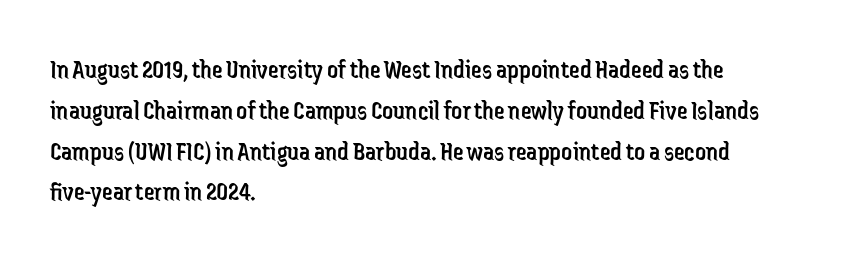
Q: Is the text bold? A: No.
Q: Is the text italic (slanted)? A: No, it is upright.
Q: Is the text underlined? A: No.
Q: How is the paragraph aligned? A: Left-aligned.
Q: Is the spacing between letters normal or unusually wide? A: Normal.
Q: Is the spacing between lines tight, normal or loose? A: Normal.
